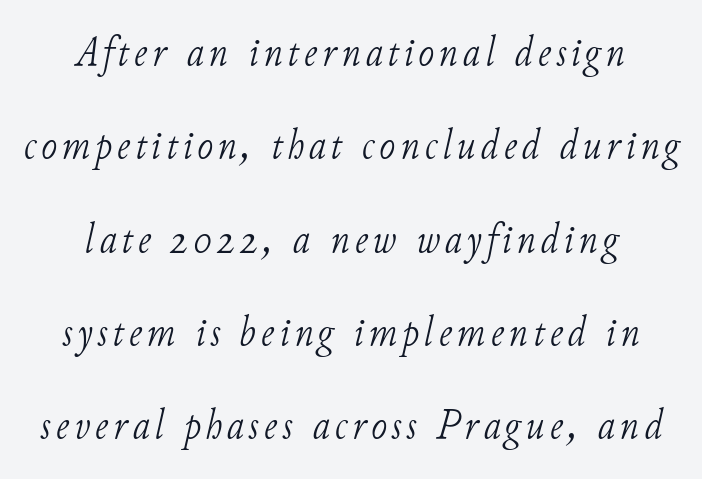
Q: Is the text bold? A: No.
Q: Is the text italic (slanted)? A: Yes, it leans right by about 11 degrees.
Q: Is the typeface a serif or a sans-serif typeface? A: Serif.
Q: Is the text underlined? A: No.
Q: How is the paragraph aligned? A: Centered.
Q: Is the spacing between lines tight, normal or loose? A: Loose.
Q: Width (condensed, normal, or wide)? A: Normal.
Q: Stroke contrast? A: Low.
Q: x-height? A: Small.
Q: Monospaced? A: No.
